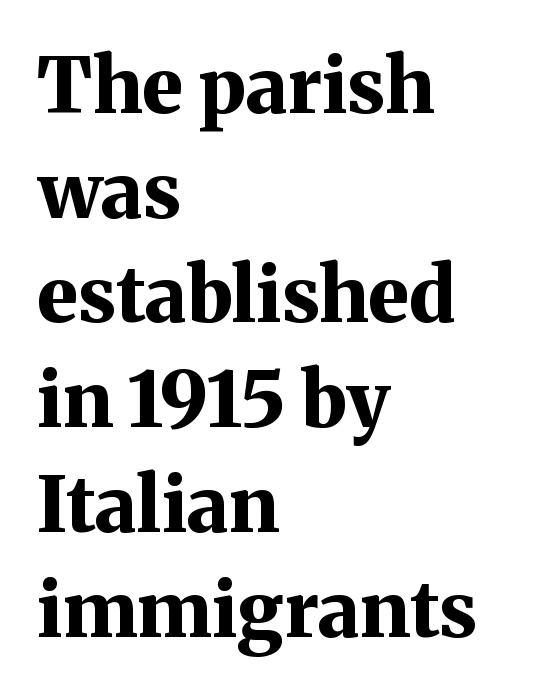
{"serif": "yes", "italic": "no", "bold": "yes", "weight": "bold", "width": "normal", "stroke_contrast": "medium", "x_height": "medium", "monospaced": "no", "underline": "no", "align": "left", "line_spacing": "normal", "line_spacing_ratio": 1.36, "letter_spacing": "normal", "letter_spacing_em": 0.0, "glyph_px": 77}
